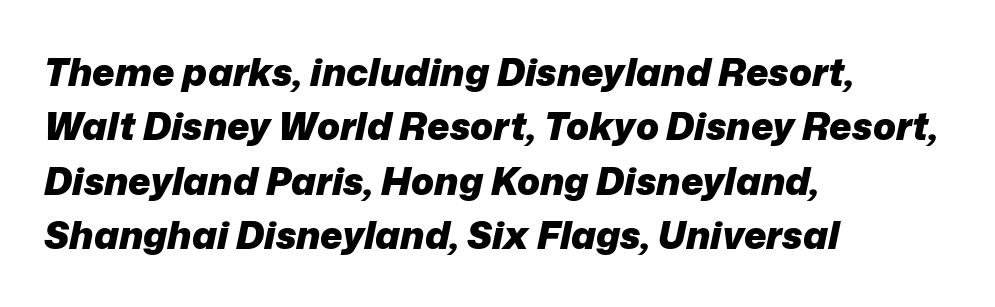
{"italic": "yes", "lean": "right", "slant_degrees": 12, "bold": "yes", "weight": "heavy", "width": "normal", "stroke_contrast": "low", "x_height": "medium", "monospaced": "no", "underline": "no", "align": "left", "line_spacing": "normal", "line_spacing_ratio": 1.43, "letter_spacing": "normal", "letter_spacing_em": 0.0, "glyph_px": 38}
